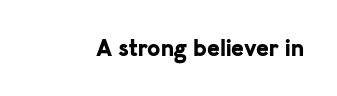
Q: Is the text bold? A: Yes.
Q: Is the text italic (slanted)? A: No, it is upright.
Q: Is the text underlined? A: No.
Q: Is the spacing between letters normal or unusually wide? A: Normal.
